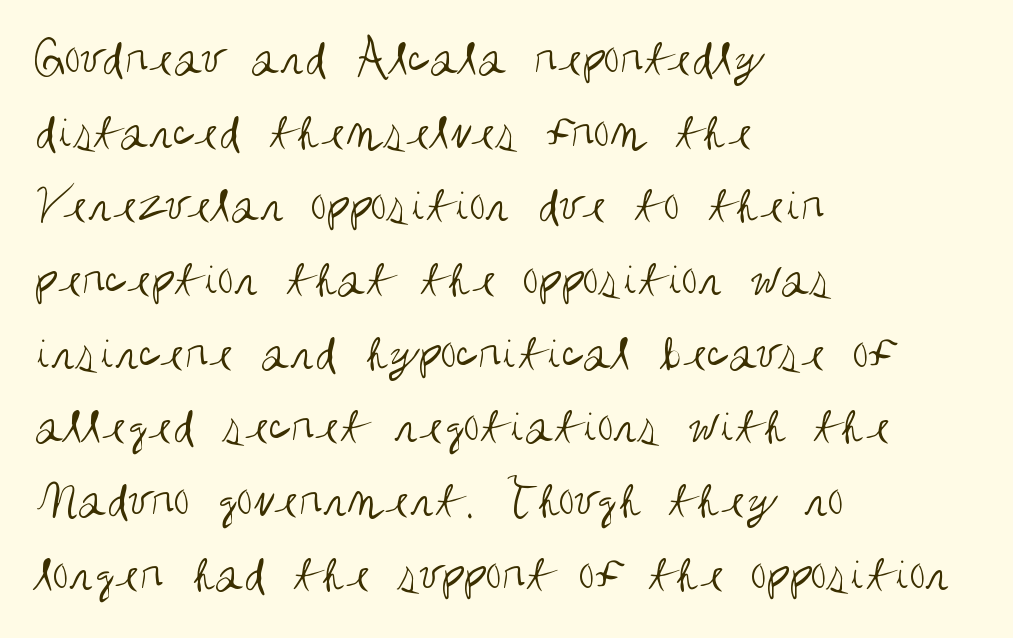
The image shows 53 px regular-weight, condensed sans-serif type; set left-aligned, normal line spacing (1.39x), normal letter spacing, not underlined; medium stroke contrast and a large x-height.
